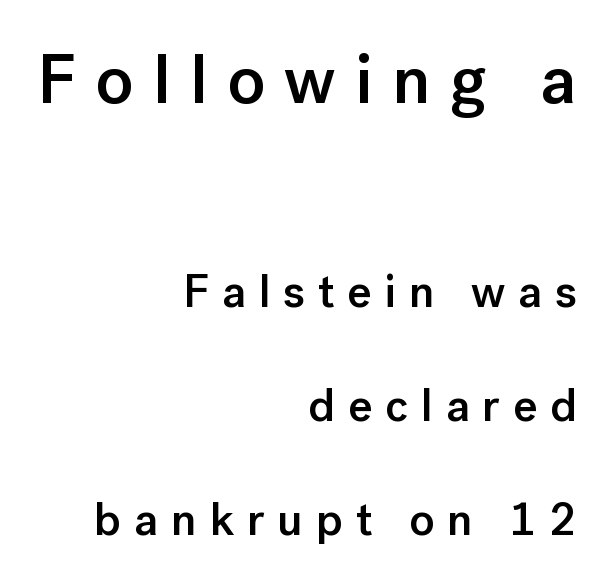
{"serif": "no", "italic": "no", "bold": "semi", "weight": "semibold", "width": "normal", "stroke_contrast": "low", "x_height": "medium", "monospaced": "no", "underline": "no", "align": "right", "line_spacing": "loose", "line_spacing_ratio": 2.48, "letter_spacing": "wide", "letter_spacing_em": 0.28, "larger_block": "first", "size_ratio": 1.5, "glyph_px": 69}
